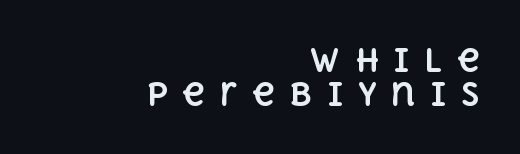
These lines huddle together more closely than default settings would place them. Underline: absent. Here the designer chose a conventional face with non-uniform glyph widths. Posture: upright roman. One-word summary of the alignment: right.
